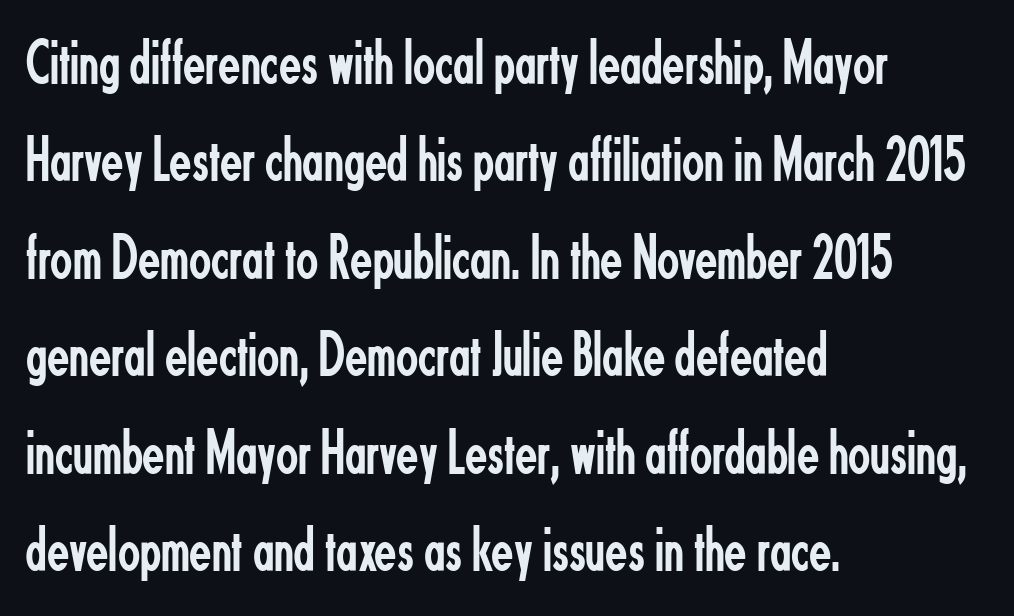
The image shows 65 px regular-weight, condensed sans-serif type, upright; set left-aligned, normal line spacing (1.5x), normal letter spacing, not underlined; low stroke contrast and a small x-height.
